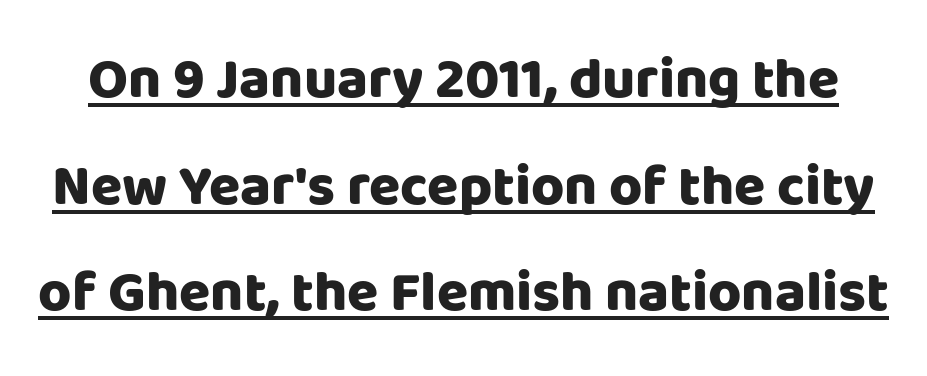
The image shows 57 px heavy sans-serif type, upright; set line spacing 1.87x, normal letter spacing, underlined; low stroke contrast and a large x-height.
